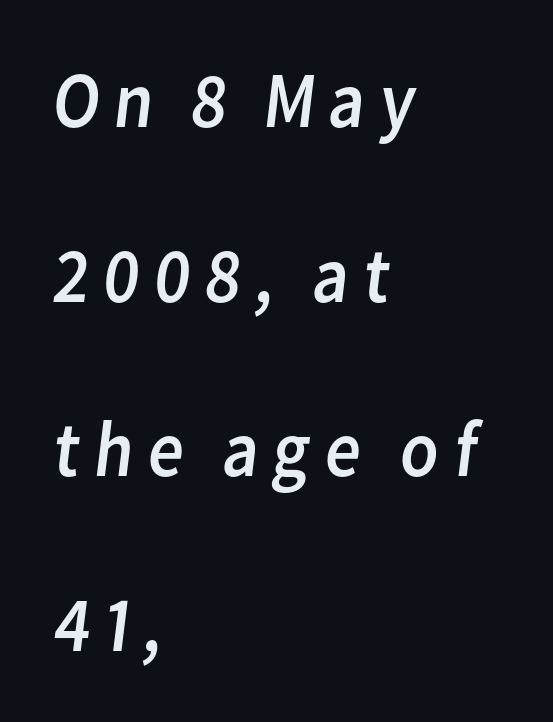
The image shows 79 px regular-weight sans-serif type; set left-aligned, loose line spacing (2.21x), not underlined; low stroke contrast and a medium x-height.
